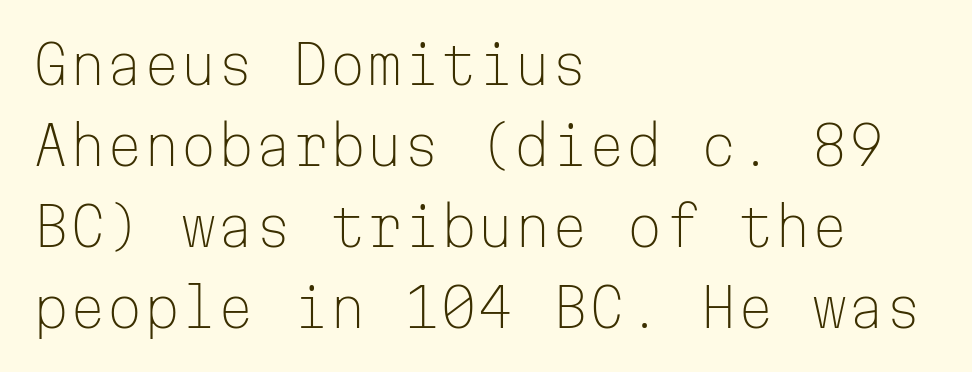
{"serif": "no", "italic": "no", "bold": "no", "weight": "light", "width": "normal", "stroke_contrast": "low", "x_height": "medium", "monospaced": "yes", "underline": "no", "align": "left", "line_spacing": "normal", "line_spacing_ratio": 1.53, "letter_spacing": "normal", "letter_spacing_em": 0.0, "glyph_px": 53}
